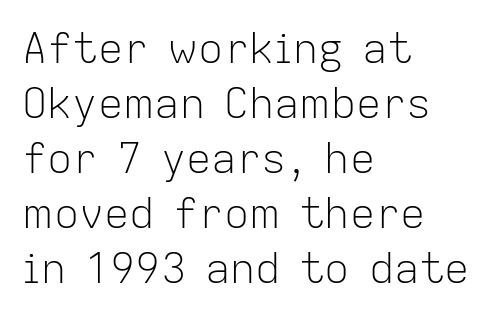
Q: Is the text bold? A: No.
Q: Is the text italic (slanted)? A: No, it is upright.
Q: Is the typeface a serif or a sans-serif typeface? A: Sans-serif.
Q: Is the text underlined? A: No.
Q: How is the paragraph aligned? A: Left-aligned.
Q: Is the spacing between letters normal or unusually wide? A: Normal.
Q: Is the spacing between lines tight, normal or loose? A: Normal.
Q: Width (condensed, normal, or wide)? A: Normal.
Q: Stroke contrast? A: Low.
Q: x-height? A: Medium.
Q: Monospaced? A: No.
